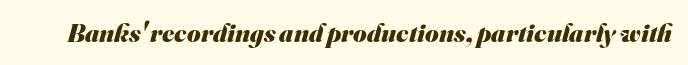
Q: Is the text bold? A: Yes.
Q: Is the text underlined? A: No.
Q: Is the spacing between letters normal or unusually wide? A: Normal.
